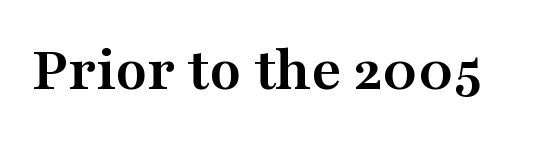
The image shows 64 px semibold, wide serif type, upright; set normal letter spacing, not underlined; medium stroke contrast and a medium x-height.
